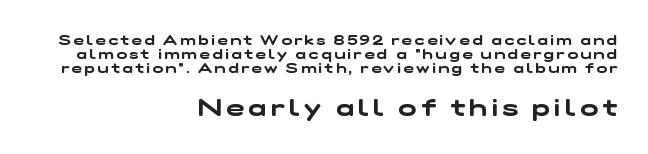
Q: Is the text underlined? A: No.
Q: How is the paragraph aligned? A: Right-aligned.
Q: Is the spacing between lines tight, normal or loose? A: Tight.
Q: Which block of text is set in a larger size, the first (top) or the second (bottom)? A: The second (bottom) one.
